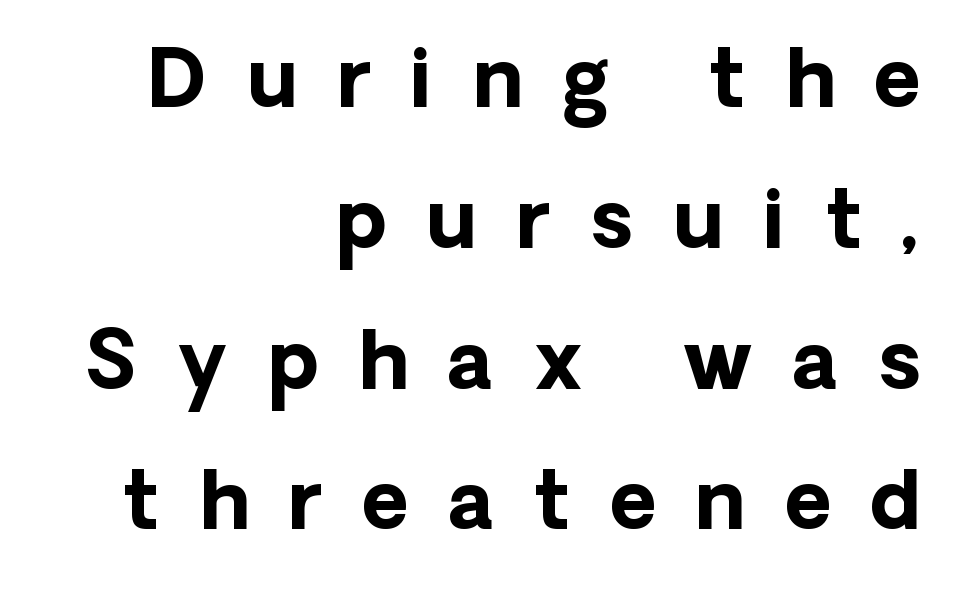
Each line ends at the same right margin while the left side varies. Does the weight exceed regular? Yes, all the way to bold. Tall strokes in this sample are plumb rather than angled. Words float on clear page, feet unadorned.
